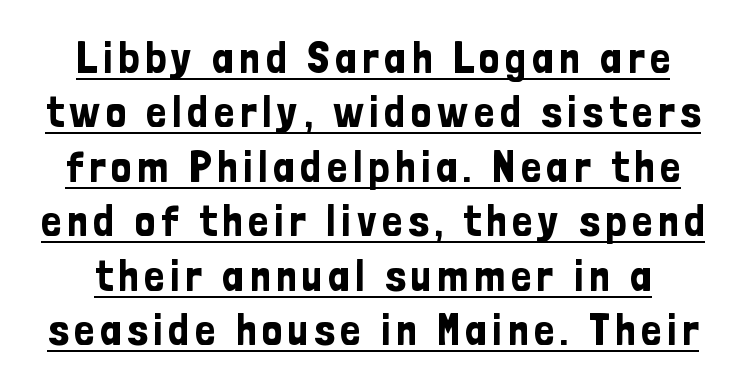
Q: Is the text italic (slanted)? A: No, it is upright.
Q: Is the typeface a serif or a sans-serif typeface? A: Sans-serif.
Q: Is the text underlined? A: Yes.
Q: Width (condensed, normal, or wide)? A: Condensed.
Q: Stroke contrast? A: Low.
Q: x-height? A: Medium.
Q: Monospaced? A: No.
